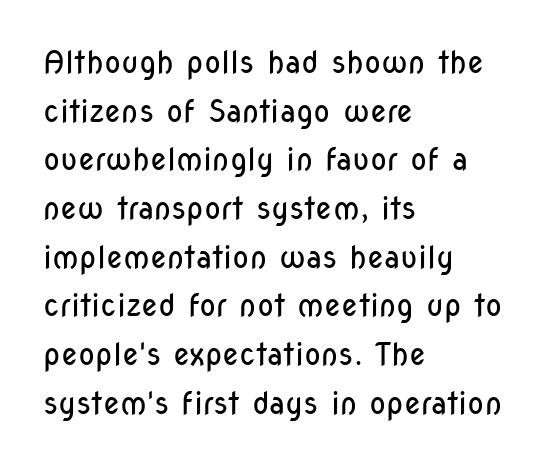
The image shows 31 px regular-weight, condensed sans-serif type, upright; set left-aligned, normal line spacing (1.57x), normal letter spacing, not underlined; low stroke contrast and a medium x-height.
